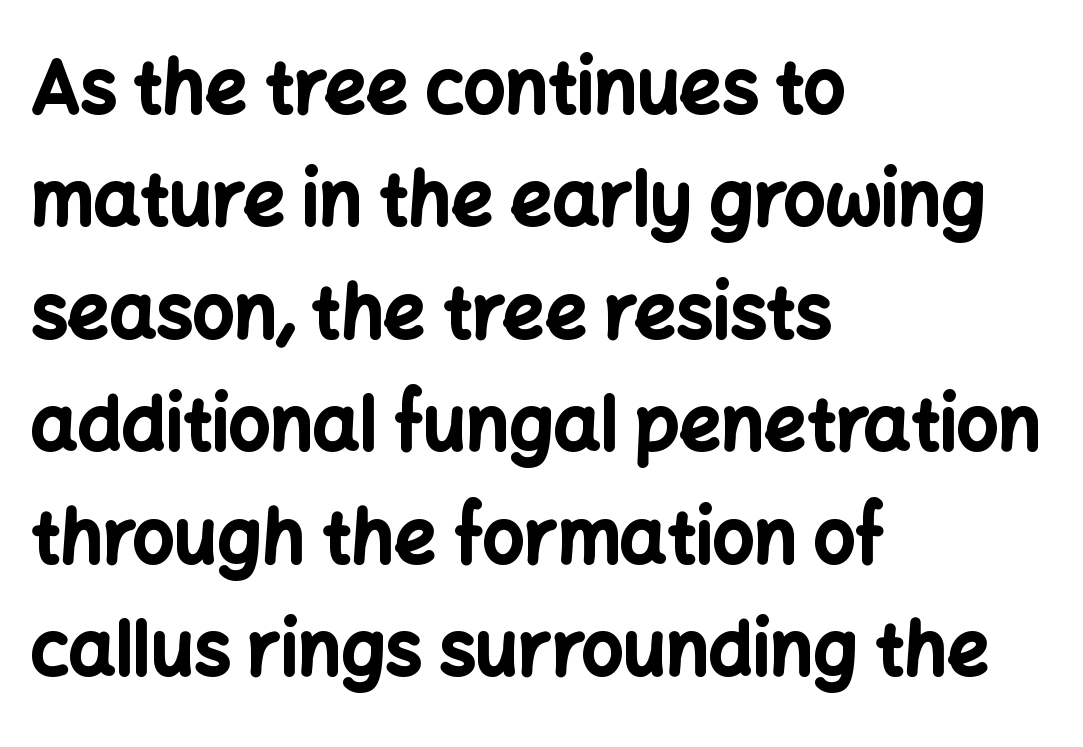
Q: Is the text bold? A: Yes.
Q: Is the text italic (slanted)? A: No, it is upright.
Q: Is the typeface a serif or a sans-serif typeface? A: Sans-serif.
Q: Is the text underlined? A: No.
Q: How is the paragraph aligned? A: Left-aligned.
Q: Is the spacing between letters normal or unusually wide? A: Normal.
Q: Is the spacing between lines tight, normal or loose? A: Normal.
Q: Width (condensed, normal, or wide)? A: Normal.
Q: Stroke contrast? A: Low.
Q: x-height? A: Medium.
Q: Monospaced? A: No.
